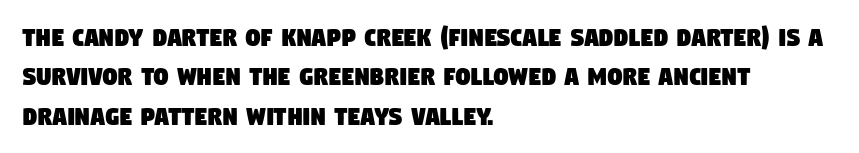
This sample keeps an unexceptional amount of space between lines. Reading down the block, your eye returns to a fixed left position each line. Does extra space separate the letters? No, they use regular spacing. Looks like regular typesetting: each glyph gets only the width it needs. Font category for this specimen: sans-serif.
